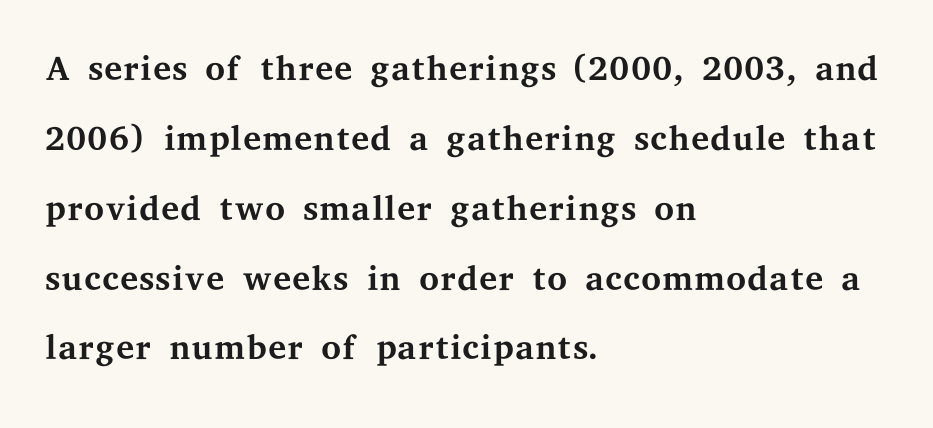
{"serif": "yes", "italic": "no", "bold": "no", "weight": "regular", "width": "wide", "stroke_contrast": "medium", "x_height": "medium", "monospaced": "no", "underline": "no", "align": "left", "line_spacing": "normal", "line_spacing_ratio": 1.37, "letter_spacing": "normal", "letter_spacing_em": 0.0, "glyph_px": 51}
